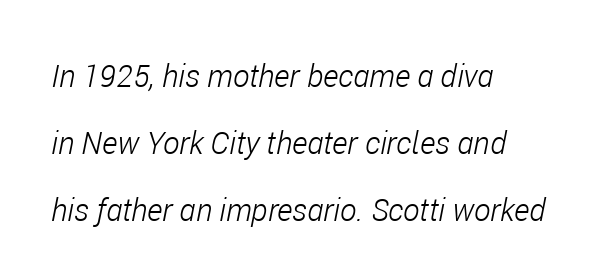
The image shows 31 px light, condensed type, italic (leaning right); set left-aligned, loose line spacing (2.16x), normal letter spacing, not underlined; low stroke contrast and a medium x-height.
